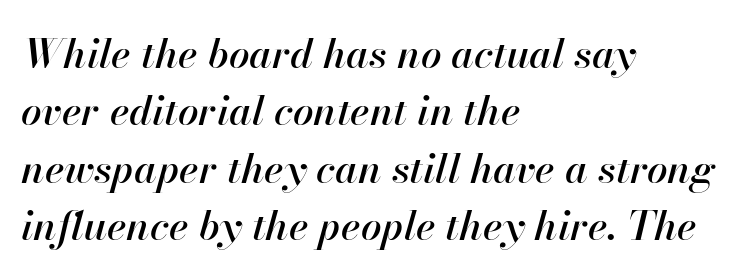
{"italic": "yes", "lean": "right", "slant_degrees": 13, "width": "normal", "stroke_contrast": "high", "x_height": "small", "monospaced": "no", "underline": "no", "align": "left", "line_spacing": "normal", "line_spacing_ratio": 1.4, "letter_spacing": "normal", "letter_spacing_em": 0.0, "glyph_px": 41}
